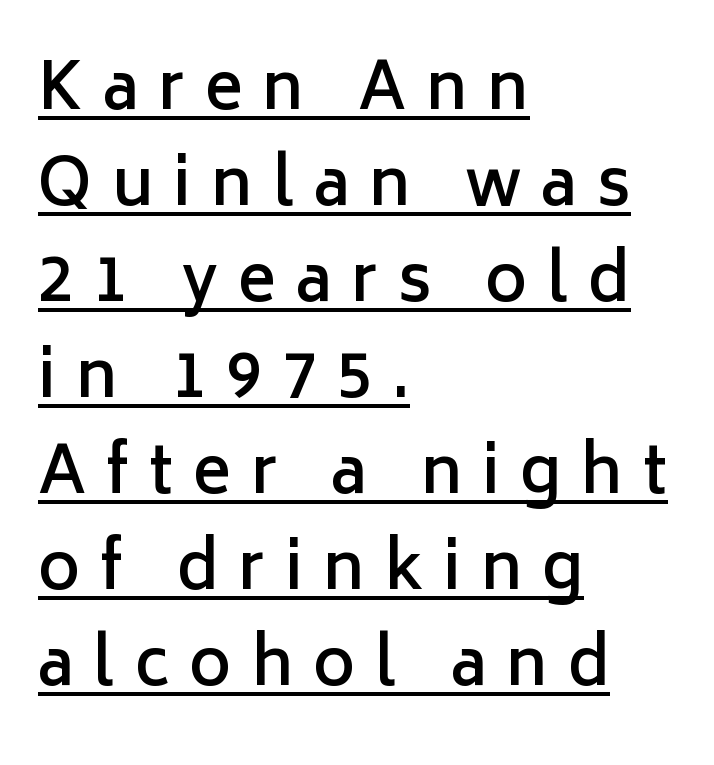
The image shows 64 px semibold sans-serif type, upright; set left-aligned, normal line spacing (1.5x), unusually wide letter spacing (+0.31 em), underlined; low stroke contrast and a medium x-height.
